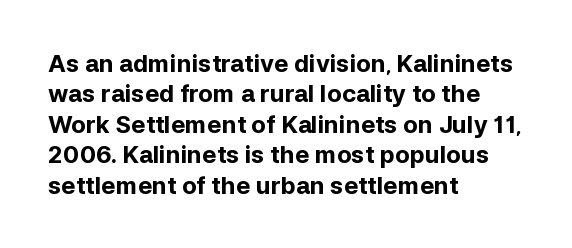
Q: Is the text bold? A: Yes.
Q: Is the text italic (slanted)? A: No, it is upright.
Q: Is the text underlined? A: No.
Q: How is the paragraph aligned? A: Left-aligned.
Q: Is the spacing between letters normal or unusually wide? A: Normal.
Q: Is the spacing between lines tight, normal or loose? A: Normal.
